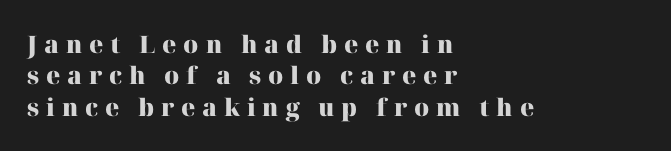
Q: Is the text bold? A: Yes.
Q: Is the text italic (slanted)? A: No, it is upright.
Q: Is the text underlined? A: No.
Q: How is the paragraph aligned? A: Left-aligned.
Q: Is the spacing between letters normal or unusually wide? A: Unusually wide.
Q: Is the spacing between lines tight, normal or loose? A: Normal.
